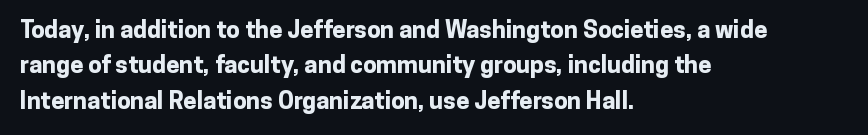
The baseline area is clear. Rendered with straight, roman letterforms. The face used here has the dense, thick strokes of a bold. One-word summary of the alignment: left.
